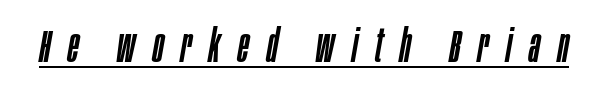
You could only call the tracking loose — the letters float apart. Here the designer chose a conventional face with non-uniform glyph widths. Would a proofreader flag this as italicized? Yes. Has an underline been added? It has.
